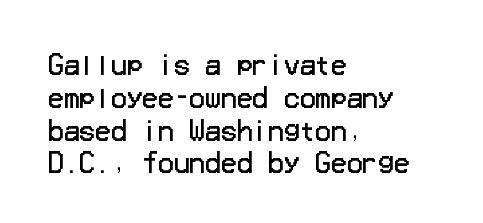
Check the space under the baseline: it is left empty. Posture: upright roman. Is the type heavy? It reads as light-to-regular instead. One-word summary of the alignment: left. The line-height multiplier appears to be the usual default.
